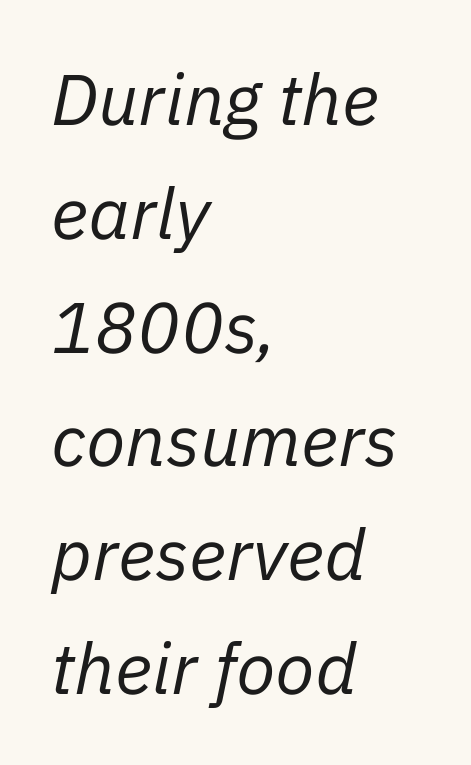
The image shows 72 px regular-weight type, italic (leaning right); set left-aligned, normal line spacing (1.58x), normal letter spacing, not underlined; low stroke contrast and a medium x-height.
